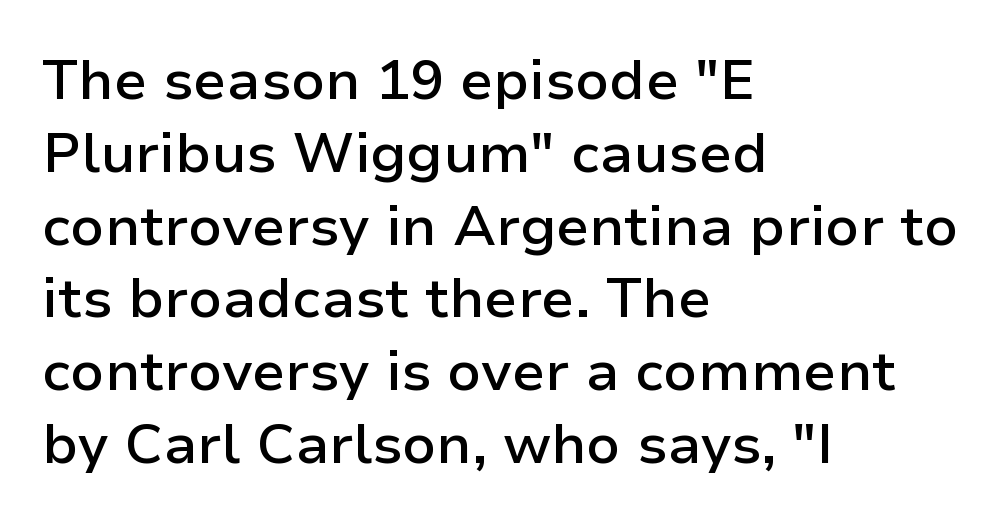
The image shows 56 px semibold sans-serif type, upright; set left-aligned, normal line spacing (1.3x), normal letter spacing, not underlined; low stroke contrast and a medium x-height.
